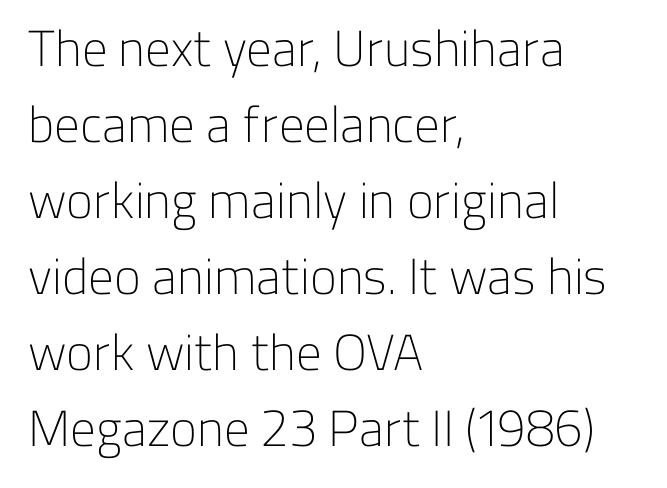
Q: Is the text bold? A: No.
Q: Is the text italic (slanted)? A: No, it is upright.
Q: Is the typeface a serif or a sans-serif typeface? A: Sans-serif.
Q: Is the text underlined? A: No.
Q: How is the paragraph aligned? A: Left-aligned.
Q: Is the spacing between letters normal or unusually wide? A: Normal.
Q: Is the spacing between lines tight, normal or loose? A: Normal.
Q: Width (condensed, normal, or wide)? A: Normal.
Q: Stroke contrast? A: Low.
Q: x-height? A: Medium.
Q: Monospaced? A: No.
